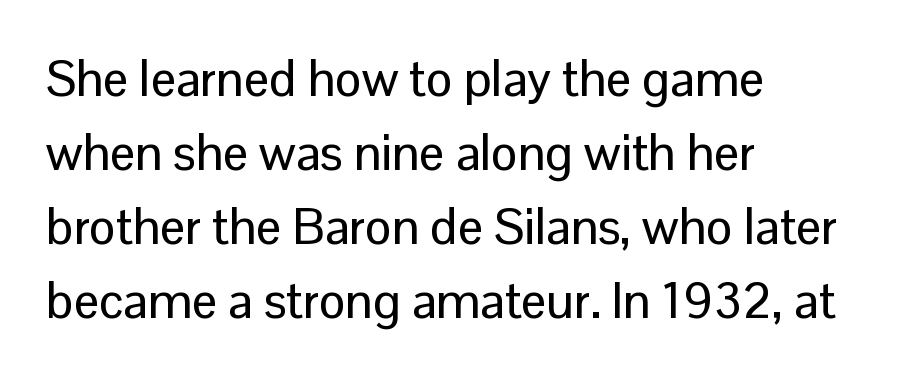
Q: Is the text italic (slanted)? A: No, it is upright.
Q: Is the typeface a serif or a sans-serif typeface? A: Sans-serif.
Q: Is the text underlined? A: No.
Q: How is the paragraph aligned? A: Left-aligned.
Q: Is the spacing between letters normal or unusually wide? A: Normal.
Q: Is the spacing between lines tight, normal or loose? A: Normal.
Q: Width (condensed, normal, or wide)? A: Normal.
Q: Stroke contrast? A: Low.
Q: x-height? A: Medium.
Q: Monospaced? A: No.
